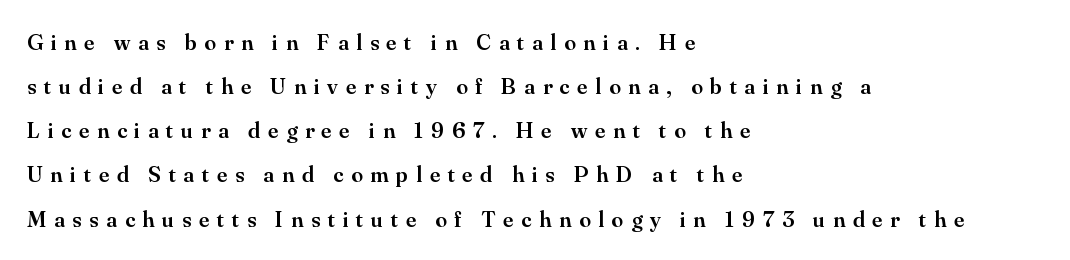
{"italic": "no", "bold": "semi", "underline": "no", "align": "left", "line_spacing": "loose", "line_spacing_ratio": 1.92, "letter_spacing": "wide", "letter_spacing_em": 0.34, "glyph_px": 23}
